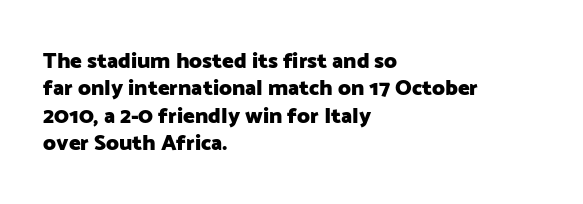
{"italic": "no", "bold": "yes", "underline": "no", "align": "left", "line_spacing_ratio": 1.24, "letter_spacing": "normal", "letter_spacing_em": 0.0, "glyph_px": 22}
